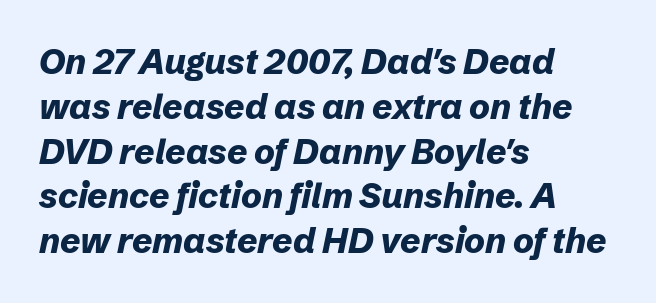
This sample keeps an unexceptional amount of space between lines. Is the letter spacing exaggerated? No — it looks like the ordinary default. Quick note: underline off. The ragged edge is on the right, which tells us the setting is flush left.
